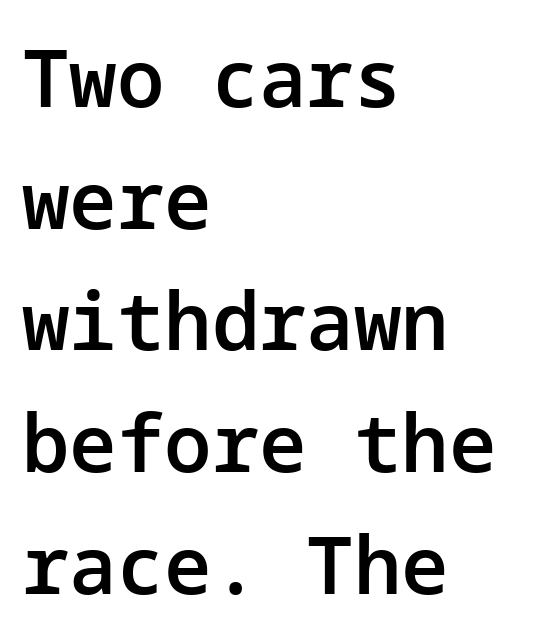
{"serif": "no", "italic": "no", "bold": "semi", "weight": "semibold", "width": "normal", "stroke_contrast": "low", "x_height": "medium", "underline": "no", "align": "left", "line_spacing": "normal", "line_spacing_ratio": 1.54, "letter_spacing": "normal", "letter_spacing_em": 0.0, "glyph_px": 79}
